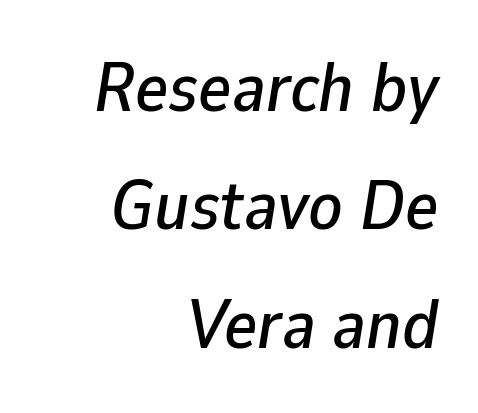
The image shows 70 px text type, italic (leaning right); set right-aligned, normal line spacing (1.69x), normal letter spacing, not underlined; low stroke contrast and a medium x-height.
